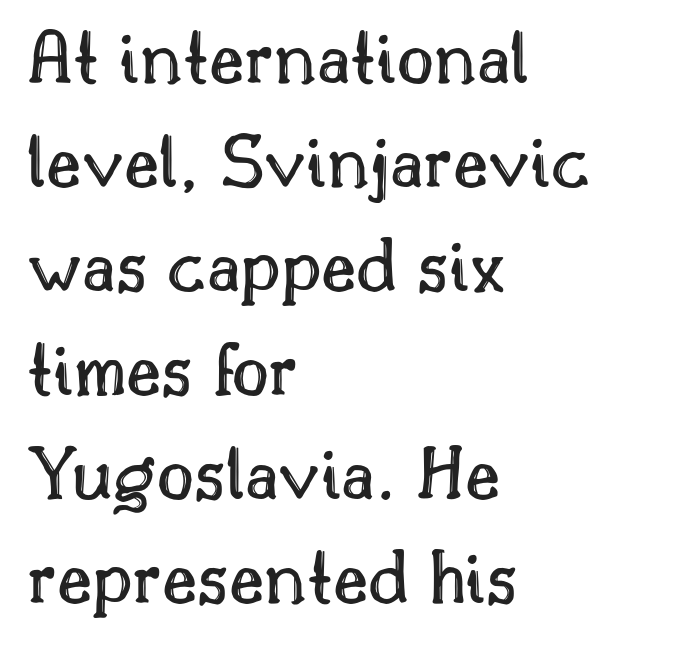
Q: Is the text italic (slanted)? A: No, it is upright.
Q: Is the text underlined? A: No.
Q: How is the paragraph aligned? A: Left-aligned.
Q: Is the spacing between letters normal or unusually wide? A: Normal.
Q: Is the spacing between lines tight, normal or loose? A: Normal.
Q: Width (condensed, normal, or wide)? A: Normal.
Q: x-height? A: Small.
Q: Monospaced? A: No.
